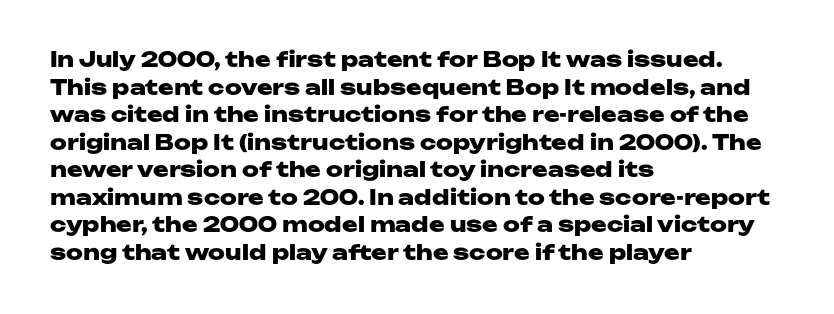
Q: Is the text bold? A: Yes.
Q: Is the text italic (slanted)? A: No, it is upright.
Q: Is the text underlined? A: No.
Q: How is the paragraph aligned? A: Left-aligned.
Q: Is the spacing between letters normal or unusually wide? A: Normal.
Q: Is the spacing between lines tight, normal or loose? A: Normal.
